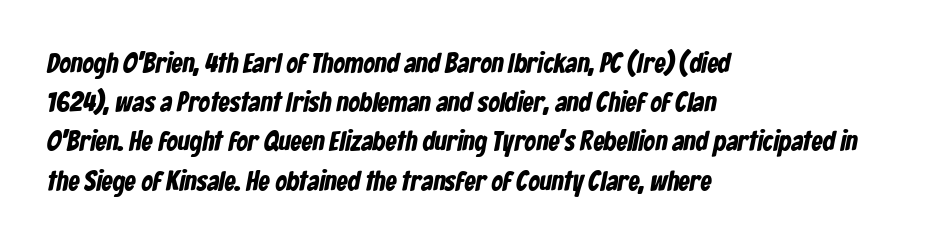
Here the designer chose a conventional face with non-uniform glyph widths. To sum up the face: it is a sans, with no serifs. Check under the words: just untouched page. Set as a true bold cut, around the 700 mark. No extra tracking has been applied to these lines.
